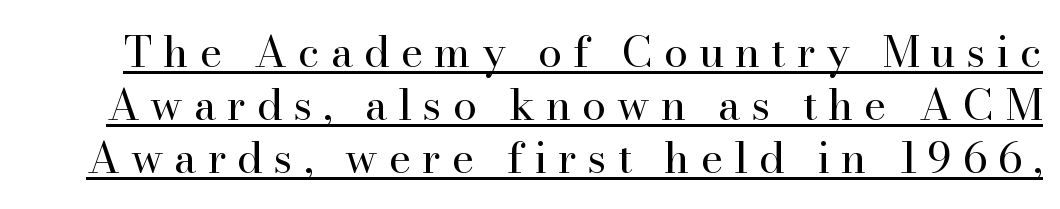
Little horizontal feet cap the strokes, marking this as serif type. Ink coverage per letter is moderate at most. Style check: upright. This rendering widens character spacing well past its baseline value. Looks like regular typesetting: each glyph gets only the width it needs. Beneath each row of characters lies a ruled line.
